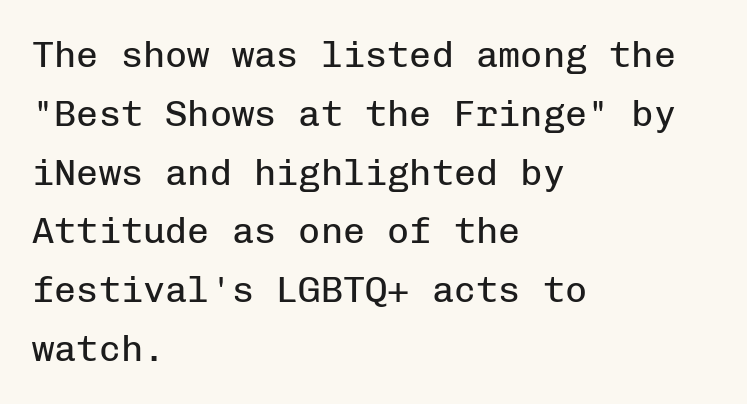
The image shows 37 px regular-weight sans-serif type, upright, monospaced; set left-aligned, normal line spacing (1.59x), normal letter spacing, not underlined; low stroke contrast and a medium x-height.
